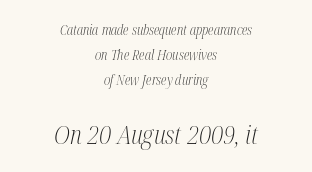
Q: Is the text bold? A: No.
Q: Is the text italic (slanted)? A: Yes, it leans right by about 12 degrees.
Q: Is the text underlined? A: No.
Q: How is the paragraph aligned? A: Centered.
Q: Is the spacing between letters normal or unusually wide? A: Normal.
Q: Which block of text is set in a larger size, the first (top) or the second (bottom)? A: The second (bottom) one.
